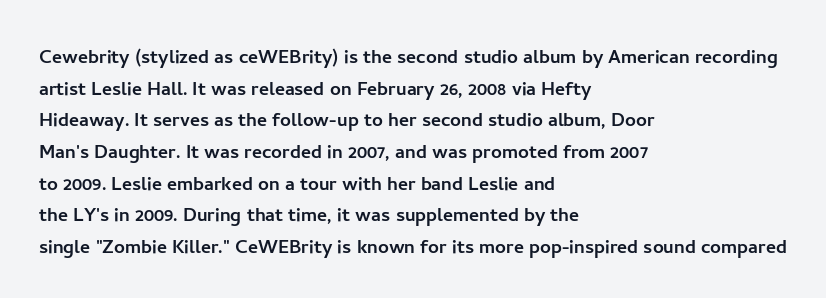
The letterforms sit shoulder to shoulder at normal distance. In terms of leading, this rendering sits right in the middle. The rendering anchors every line to the left-hand side. Style check: upright.
